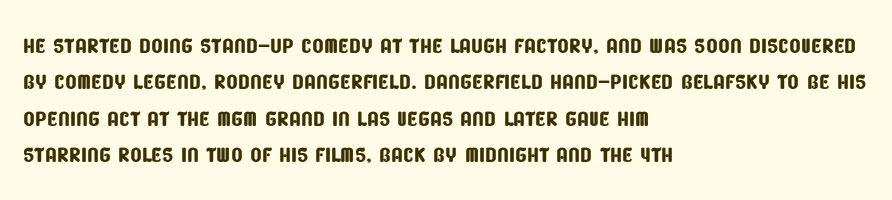
Q: Is the typeface a serif or a sans-serif typeface? A: Sans-serif.
Q: Is the text underlined? A: No.
Q: How is the paragraph aligned? A: Left-aligned.
Q: Is the spacing between letters normal or unusually wide? A: Normal.
Q: Width (condensed, normal, or wide)? A: Condensed.
Q: Stroke contrast? A: Low.
Q: x-height? A: Large.
Q: Monospaced? A: No.
